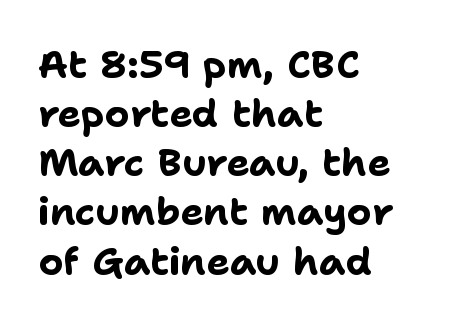
The image shows 39 px bold sans-serif type, upright; set left-aligned, normal line spacing (1.26x), normal letter spacing, not underlined; low stroke contrast and a medium x-height.
